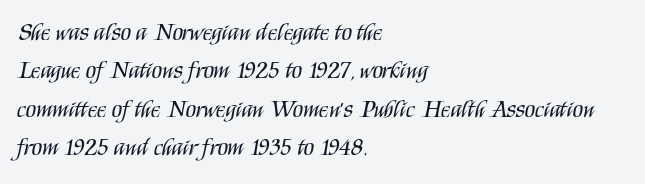
{"bold": "no", "underline": "no", "align": "left", "line_spacing": "normal", "line_spacing_ratio": 1.6, "letter_spacing": "normal", "letter_spacing_em": 0.0, "glyph_px": 24}
